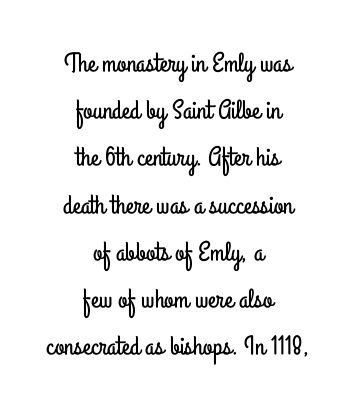
The image shows 27 px text type, upright; set centered, line spacing 1.75x, normal letter spacing, not underlined.
